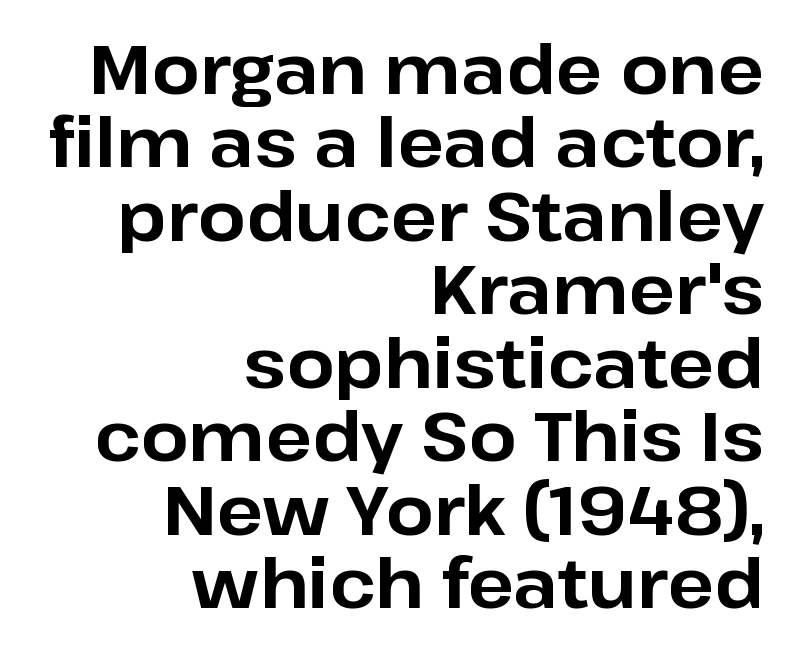
The image shows 68 px bold sans-serif type, upright; set right-aligned, tight line spacing (1.08x), normal letter spacing, not underlined; low stroke contrast and a medium x-height.
